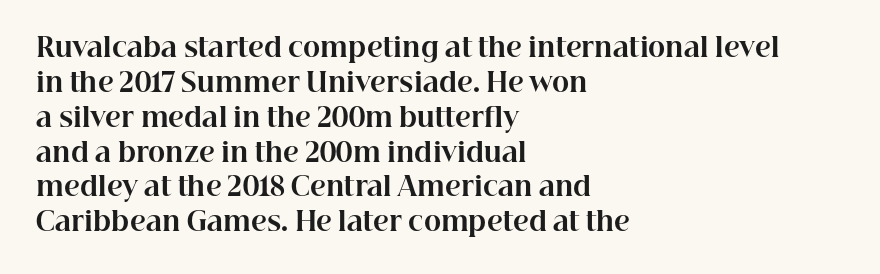
The baseline area is clear. The lines in this sample share a left origin and differ only in where they stop. The type is set solid horizontally, with unmodified tracking. Compared with typical paragraphs, the rows here are spaced about the same. Thick stems and heavy bowls — unmistakably bold. Ascenders rise straight up at ninety degrees.
